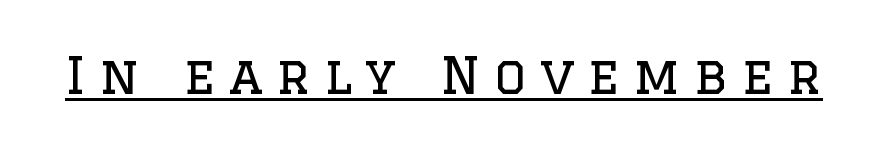
The tracking reads as deliberately expanded to a designer's eye. Each line of the rendering has a horizontal stroke beneath the glyphs. When letters stand straight like this, we call the style roman or upright. Old-style or modern, the face here clearly has serifs.
